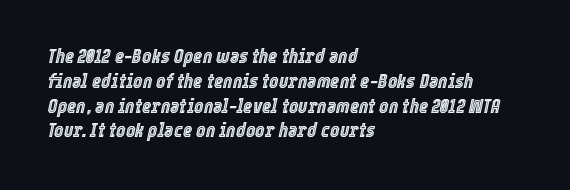
Spacing between characters is what you'd get straight out of the box. Bare-footed words on every line. Line beginnings align vertically; line endings do not. The axis of the letterforms is tilted away from vertical.
